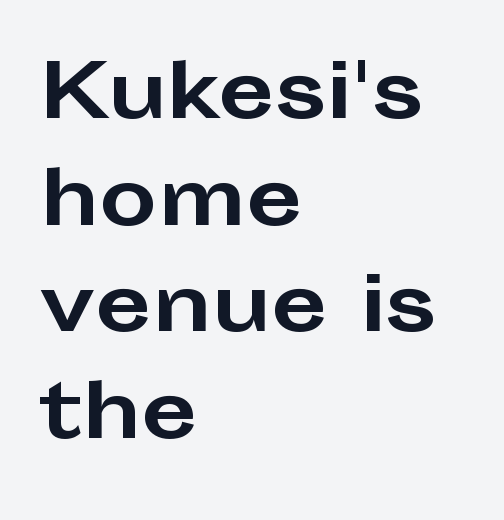
The font's upright variant was chosen for this text. These lines keep a tight, regular rhythm from letter to letter. You'd pick this weight for a headline — it's a proper bold. Baseline-to-baseline distance is the conventional proportion of letter height.
